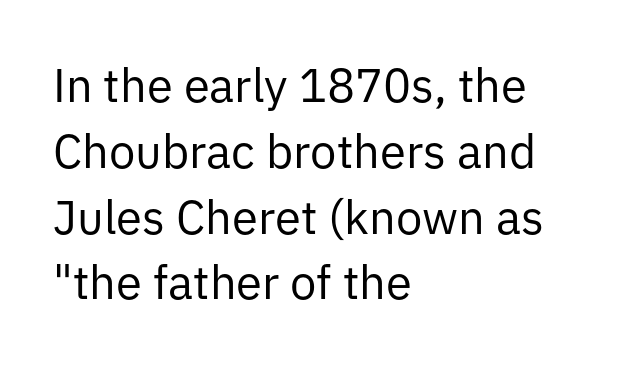
The designer went with a sans here, leaving each stem footless. Characters follow at the spacing the type designer built in. Rows of type keep a routine distance in the vertical direction. A quiet, ordinary-to-light weight characterises the typeface. Italic? Not at all — the glyphs are vertical.
